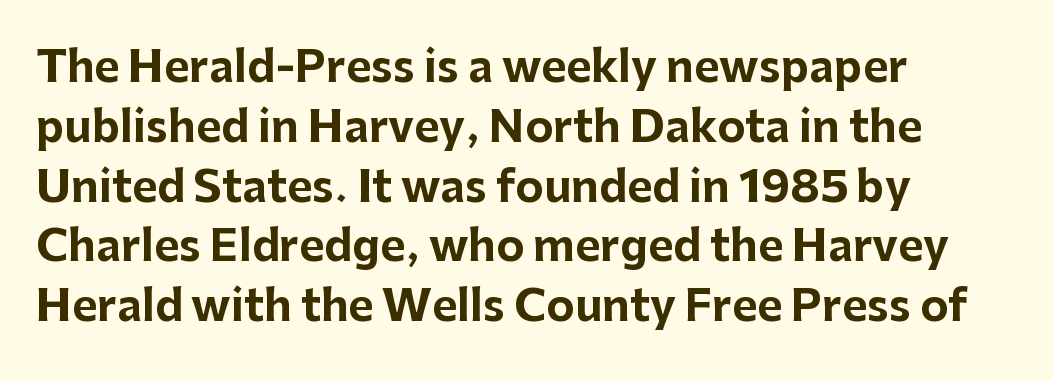
Q: Is the text bold? A: Yes.
Q: Is the text italic (slanted)? A: No, it is upright.
Q: Is the typeface a serif or a sans-serif typeface? A: Sans-serif.
Q: Is the text underlined? A: No.
Q: How is the paragraph aligned? A: Left-aligned.
Q: Is the spacing between letters normal or unusually wide? A: Normal.
Q: Is the spacing between lines tight, normal or loose? A: Normal.
Q: Width (condensed, normal, or wide)? A: Normal.
Q: Stroke contrast? A: Low.
Q: x-height? A: Medium.
Q: Monospaced? A: No.
